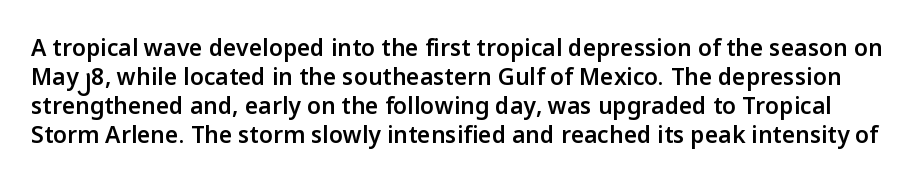
Ascenders rise straight up at ninety degrees. Any mark beneath the type? The region is blank. What stands out about the letter spacing? Nothing — it is the standard amount. Heft: intermediate — a semibold.
